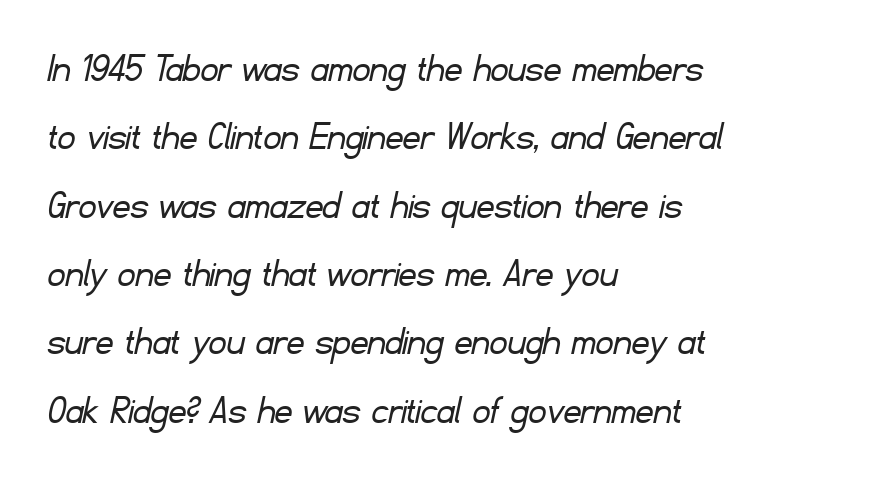
{"serif": "no", "bold": "no", "weight": "light", "width": "normal", "stroke_contrast": "low", "x_height": "small", "monospaced": "no", "underline": "no", "align": "left", "line_spacing": "normal", "line_spacing_ratio": 1.59, "letter_spacing": "normal", "letter_spacing_em": 0.0, "glyph_px": 43}
